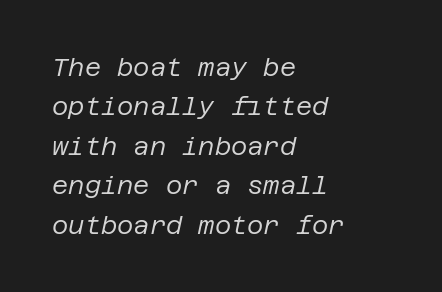
The image shows 25 px text type, italic (leaning right); set left-aligned, normal line spacing (1.58x), normal letter spacing, not underlined.
